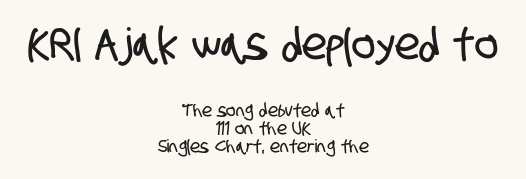
Character size in the leading block exceeds that of the trailing block. Underline: absent. Each new line begins almost immediately beneath the previous one. Does the type have serifs? No, each stem ends abruptly.
